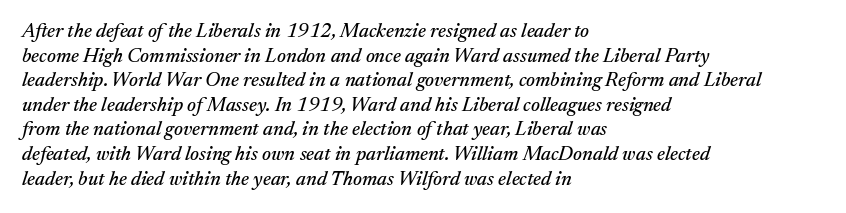
Observe the lean: these are italic letterforms. All the whitespace from short lines collects on the right. A bare baseline throughout the passage. Honestly, the letter spacing is just normal — you wouldn't notice it.
